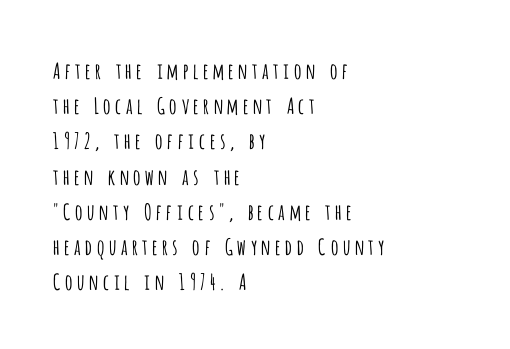
{"italic": "no", "bold": "no", "underline": "no", "align": "left", "line_spacing": "normal", "line_spacing_ratio": 1.6, "glyph_px": 22}
